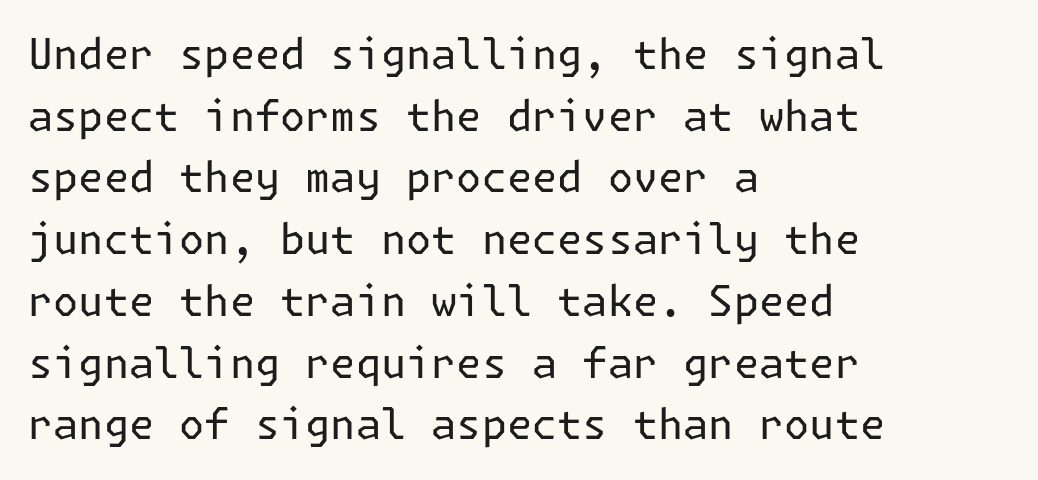
{"serif": "no", "italic": "no", "bold": "no", "weight": "regular", "width": "normal", "stroke_contrast": "low", "x_height": "medium", "underline": "no", "align": "left", "line_spacing": "normal", "line_spacing_ratio": 1.47, "letter_spacing": "normal", "letter_spacing_em": 0.0, "glyph_px": 42}
